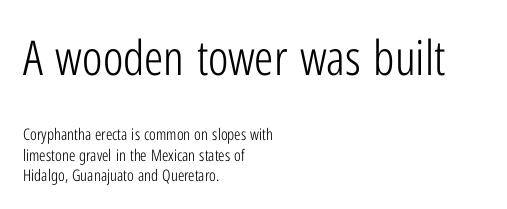
Letters rest on an invisible, unmarked baseline. Posture: vertical. Do the characters align in a grid? No, the font is proportional. Is the letter spacing exaggerated? No — it looks like the ordinary default.
